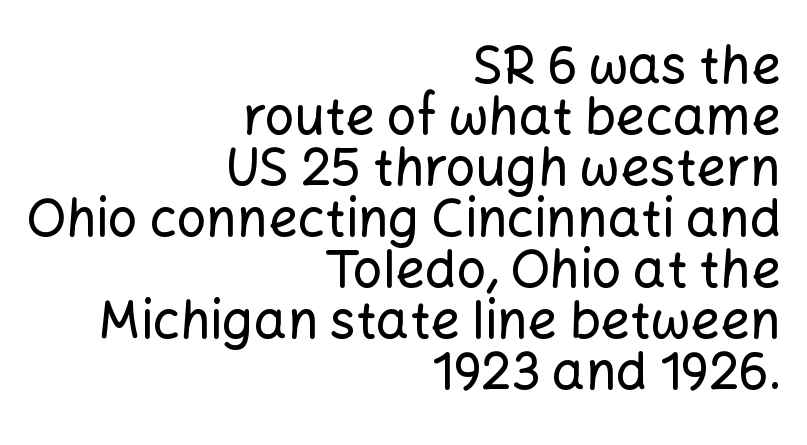
{"serif": "no", "italic": "no", "width": "normal", "stroke_contrast": "low", "x_height": "medium", "monospaced": "no", "underline": "no", "align": "right", "line_spacing": "tight", "line_spacing_ratio": 0.98, "letter_spacing": "normal", "letter_spacing_em": 0.0, "glyph_px": 52}
